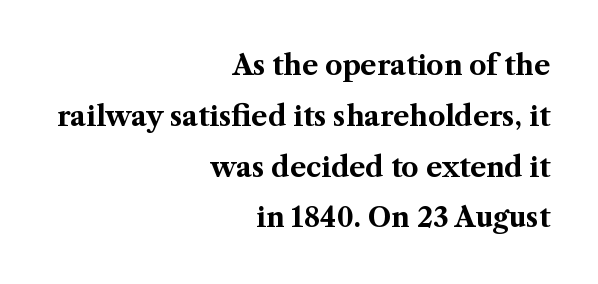
{"italic": "no", "bold": "yes", "underline": "no", "align": "right", "line_spacing_ratio": 1.88, "letter_spacing": "normal", "letter_spacing_em": 0.0, "glyph_px": 27}
